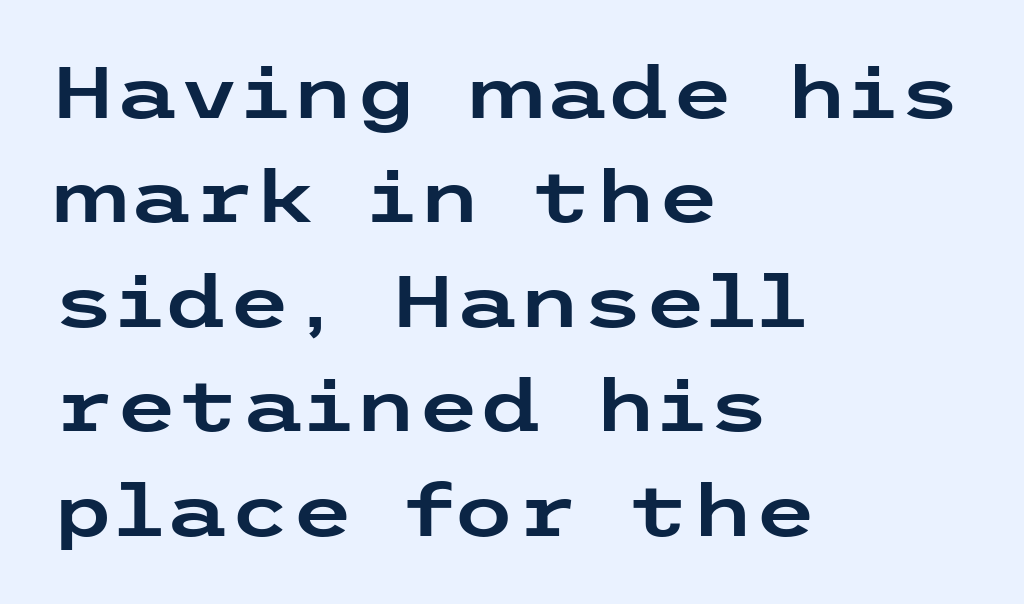
The image shows 72 px wide sans-serif type, upright; set left-aligned, normal line spacing (1.45x), normal letter spacing, not underlined; low stroke contrast and a medium x-height.
